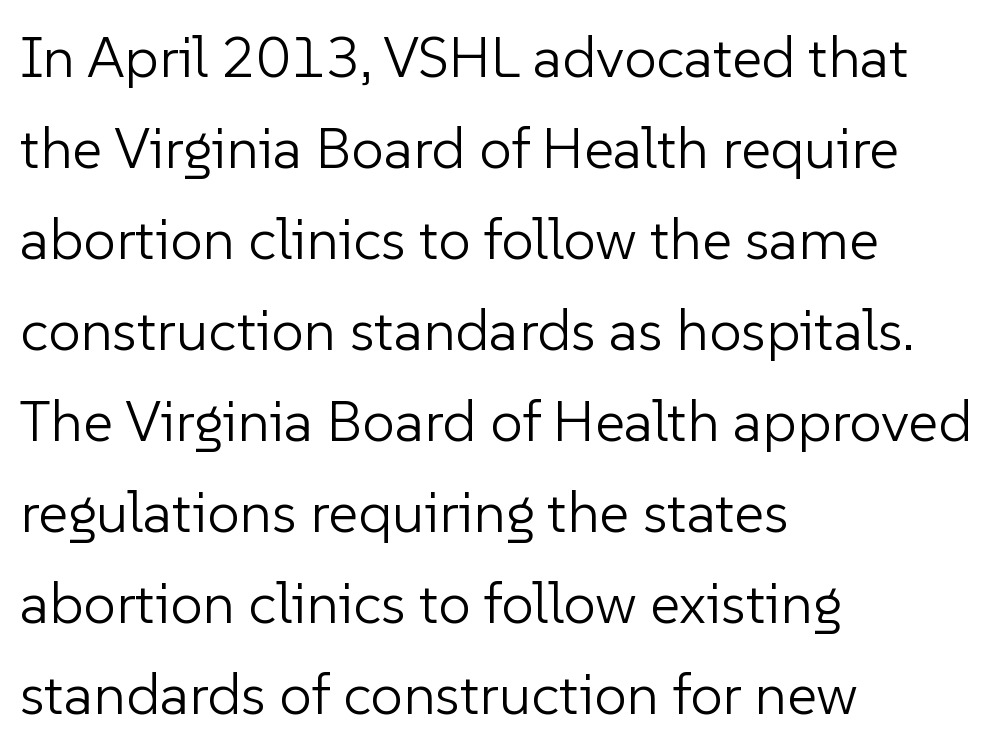
Do the letters lean? They stand straight. Words float on clear page, feet unadorned. I'd call this a sans setting — the letters go barefoot. Here the designer chose a conventional face with non-uniform glyph widths.
